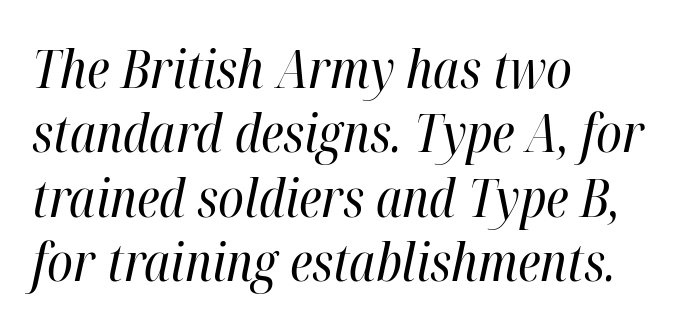
Q: Is the text bold? A: No.
Q: Is the text italic (slanted)? A: Yes, it leans right by about 12 degrees.
Q: Is the text underlined? A: No.
Q: How is the paragraph aligned? A: Left-aligned.
Q: Is the spacing between letters normal or unusually wide? A: Normal.
Q: Width (condensed, normal, or wide)? A: Condensed.
Q: Stroke contrast? A: High.
Q: x-height? A: Medium.
Q: Monospaced? A: No.
